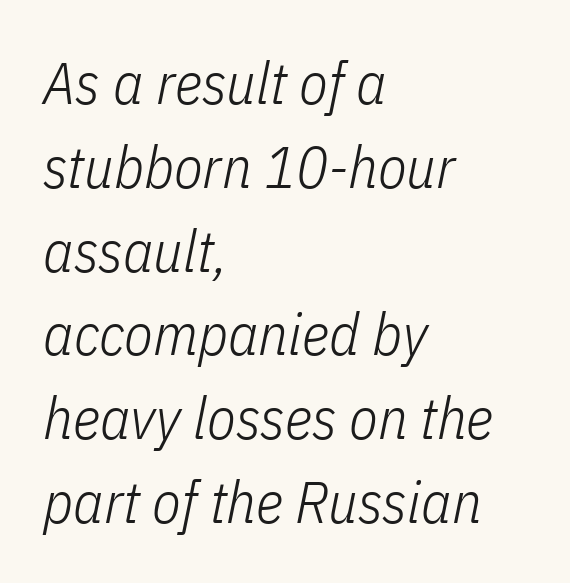
{"italic": "yes", "lean": "right", "slant_degrees": 11, "bold": "no", "weight": "light", "width": "condensed", "stroke_contrast": "low", "x_height": "medium", "monospaced": "no", "underline": "no", "align": "left", "line_spacing": "normal", "line_spacing_ratio": 1.42, "letter_spacing": "normal", "letter_spacing_em": 0.0, "glyph_px": 59}
